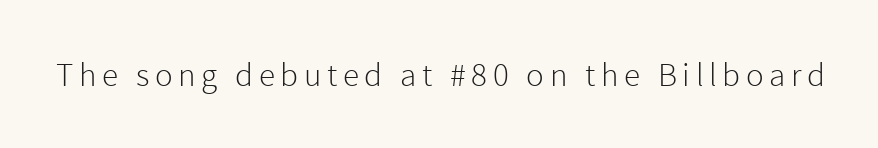
Quick note: underline off. A typesetter would call this proportional, since set widths differ per character. No extra ink here — the face is not bold. What kind of face is this? One without serifs — a sans. Unlike italic type, these characters show no tilt at all.
